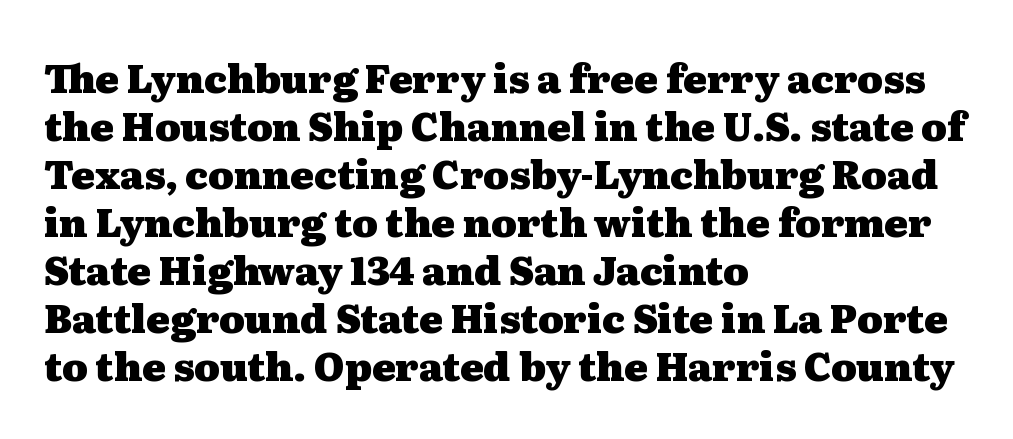
Q: Is the text bold? A: Yes.
Q: Is the text italic (slanted)? A: No, it is upright.
Q: Is the typeface a serif or a sans-serif typeface? A: Serif.
Q: Is the text underlined? A: No.
Q: How is the paragraph aligned? A: Left-aligned.
Q: Is the spacing between letters normal or unusually wide? A: Normal.
Q: Width (condensed, normal, or wide)? A: Wide.
Q: Stroke contrast? A: Medium.
Q: x-height? A: Medium.
Q: Monospaced? A: No.
